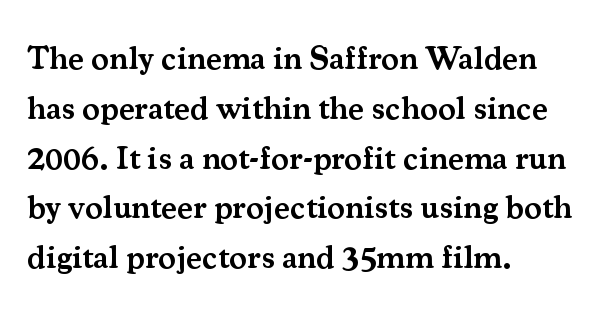
The image shows 33 px semibold serif type, upright; set left-aligned, normal line spacing (1.51x), normal letter spacing, not underlined; medium stroke contrast and a small x-height.
